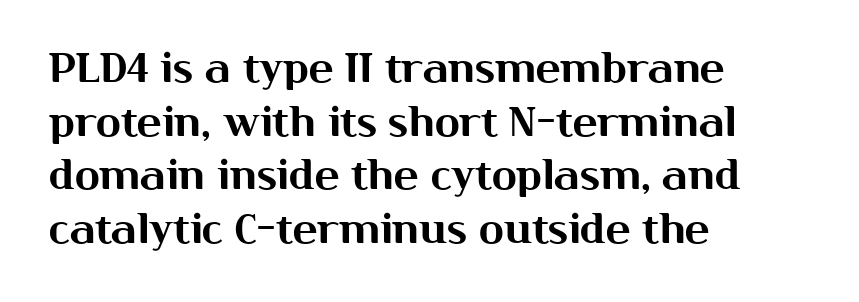
The image shows 41 px sans-serif type, upright; set left-aligned, normal line spacing (1.31x), normal letter spacing, not underlined; medium stroke contrast and a medium x-height.
